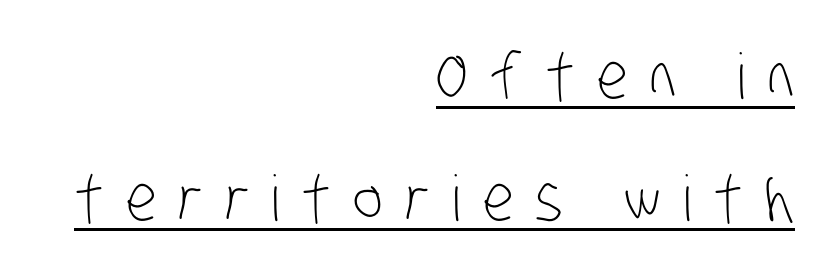
The image shows 63 px light, condensed sans-serif type; set right-aligned, loose line spacing (1.93x), unusually wide letter spacing (+0.36 em), underlined; low stroke contrast and a large x-height.
